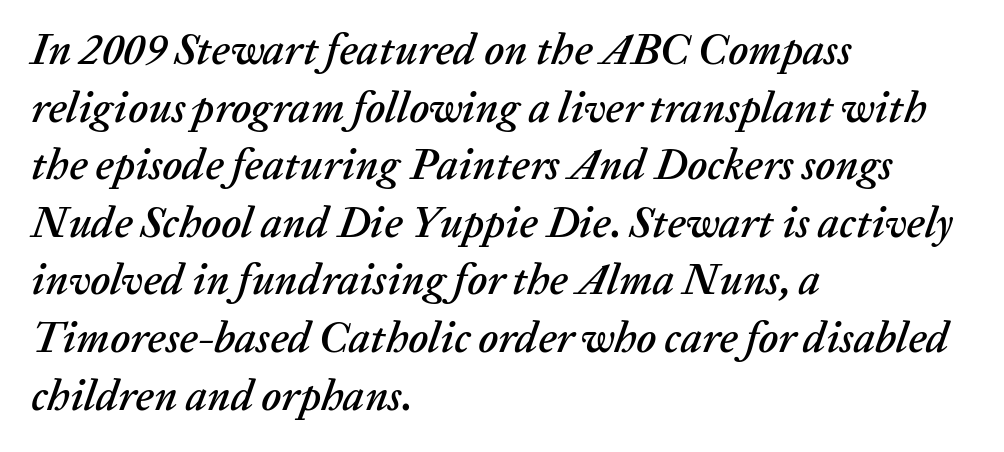
The image shows 43 px text type, italic (leaning right); set left-aligned, normal line spacing (1.34x), normal letter spacing, not underlined; low stroke contrast and a medium x-height.
